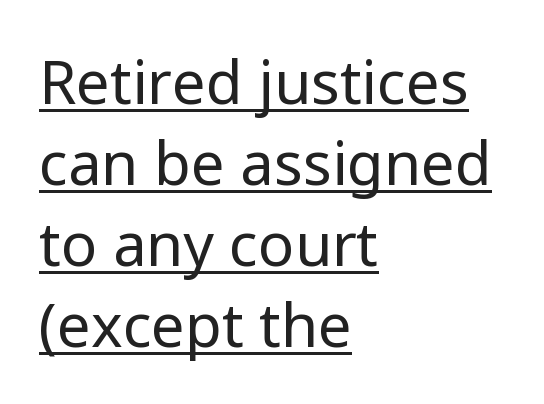
The image shows 60 px regular-weight sans-serif type, upright; set left-aligned, normal line spacing (1.35x), normal letter spacing, underlined; low stroke contrast and a medium x-height.
